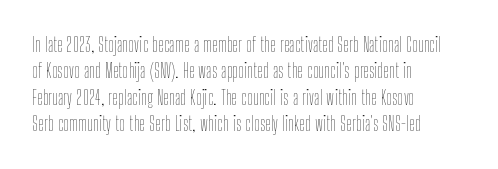
The image shows 20 px text type, upright; set left-aligned, normal line spacing (1.32x), normal letter spacing, not underlined.
